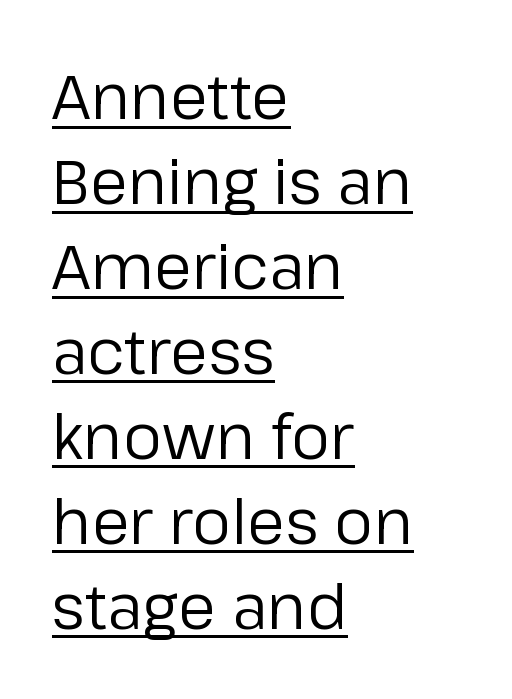
{"serif": "no", "italic": "no", "bold": "no", "weight": "regular", "width": "normal", "stroke_contrast": "low", "x_height": "medium", "monospaced": "no", "underline": "yes", "align": "left", "line_spacing": "normal", "line_spacing_ratio": 1.37, "letter_spacing": "normal", "letter_spacing_em": 0.0, "glyph_px": 62}
